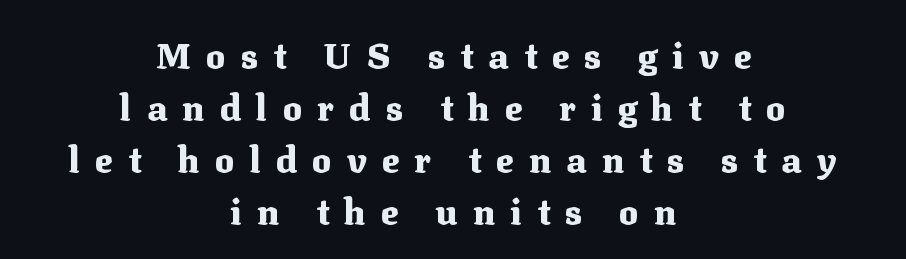
The image shows 36 px heavy serif type, upright; set centered, normal line spacing (1.44x), unusually wide letter spacing (+0.42 em), not underlined; medium stroke contrast and a medium x-height.
